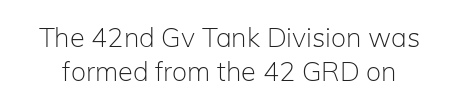
The image shows 27 px text type, upright; set normal line spacing (1.25x), normal letter spacing, not underlined.
